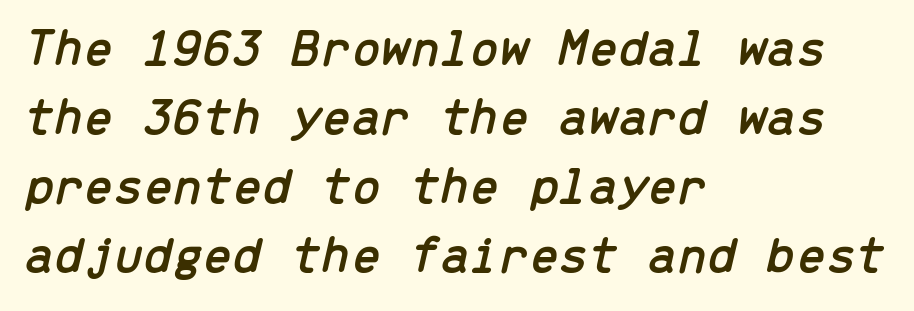
The image shows 53 px text type, italic (leaning right), monospaced; set left-aligned, normal line spacing (1.3x), normal letter spacing, not underlined; low stroke contrast and a medium x-height.
